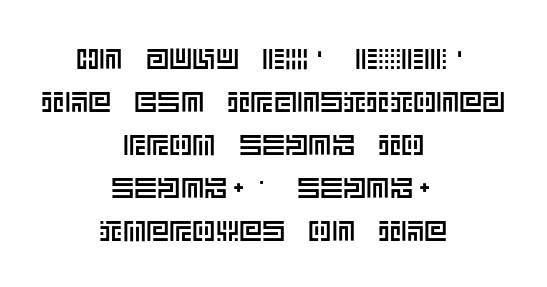
Nope, not italic — everything's standing straight. The specimen omits any rule beneath the text block's lines. Honestly, the row spacing looks completely unremarkable. Alignment: centered.
